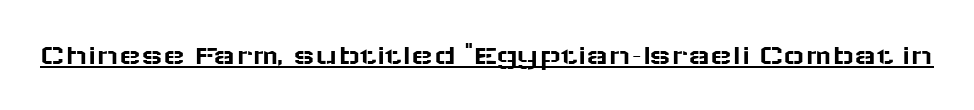
Q: Is the text italic (slanted)? A: No, it is upright.
Q: Is the typeface a serif or a sans-serif typeface? A: Sans-serif.
Q: Is the text underlined? A: Yes.
Q: Is the spacing between letters normal or unusually wide? A: Normal.
Q: Width (condensed, normal, or wide)? A: Wide.
Q: Stroke contrast? A: Low.
Q: x-height? A: Medium.
Q: Monospaced? A: No.
